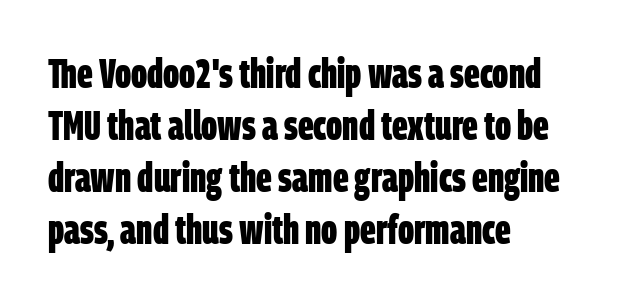
Q: Is the text bold? A: Yes.
Q: Is the typeface a serif or a sans-serif typeface? A: Sans-serif.
Q: Is the text underlined? A: No.
Q: How is the paragraph aligned? A: Left-aligned.
Q: Is the spacing between letters normal or unusually wide? A: Normal.
Q: Is the spacing between lines tight, normal or loose? A: Normal.
Q: Width (condensed, normal, or wide)? A: Condensed.
Q: Stroke contrast? A: Low.
Q: x-height? A: Large.
Q: Monospaced? A: No.
